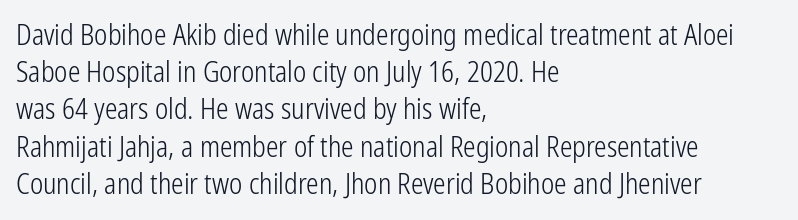
The image shows 28 px light, condensed sans-serif type, upright; set left-aligned, normal line spacing (1.33x), normal letter spacing, not underlined; low stroke contrast and a medium x-height.
